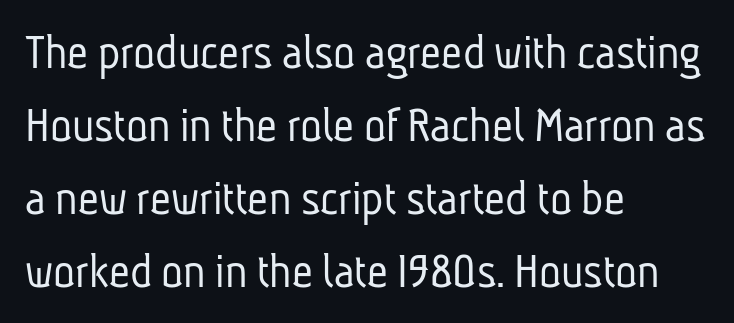
The typesetter chose a ragged-right arrangement here. Normally led — the rows are evenly, conventionally spaced. Nobody touched the tracking dial on this one. Decoration check: the copy has no underline. Serif or sans? Sans — the stroke terminals are bare. Unbolded letterforms with no extra heft.
